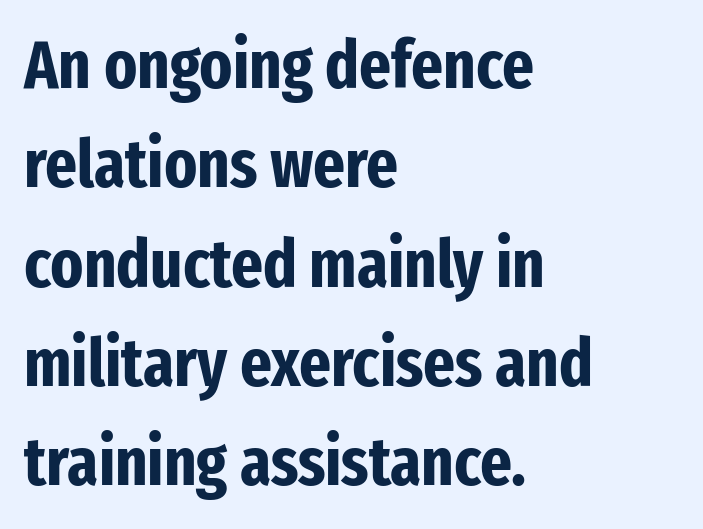
{"serif": "no", "italic": "no", "bold": "yes", "weight": "bold", "width": "condensed", "stroke_contrast": "low", "x_height": "medium", "monospaced": "no", "underline": "no", "align": "left", "line_spacing": "normal", "line_spacing_ratio": 1.46, "letter_spacing": "normal", "letter_spacing_em": 0.0, "glyph_px": 68}
